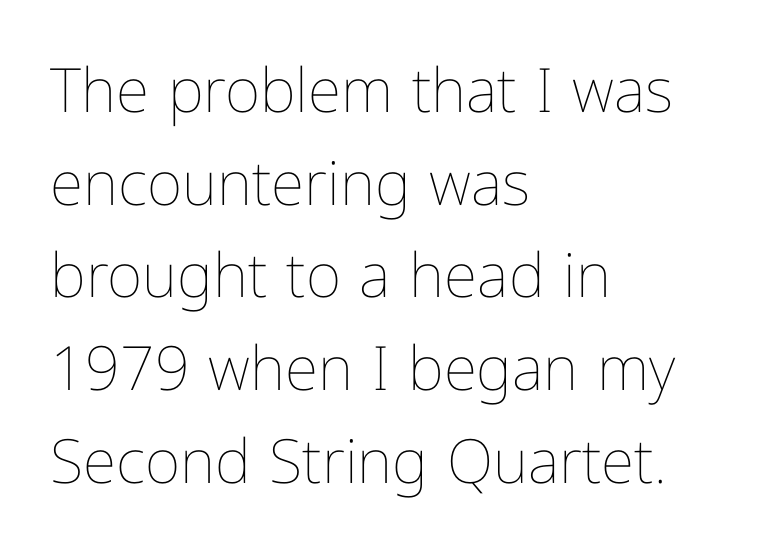
The image shows 61 px thin, condensed type, upright; set left-aligned, normal line spacing (1.52x), normal letter spacing, not underlined; low stroke contrast and a medium x-height.
